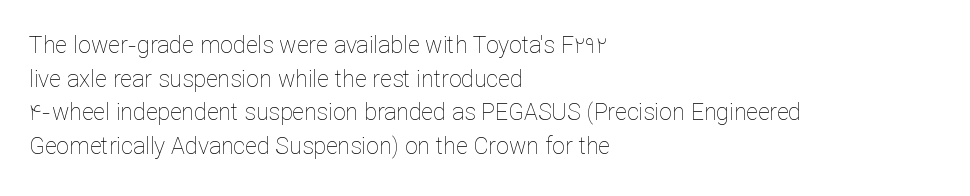
What stands out about the letter spacing? Nothing — it is the standard amount. Type without underlining. You can tell it's not italic because the verticals are truly vertical. Is there much room between lines? A standard amount, neither cramped nor airy.
